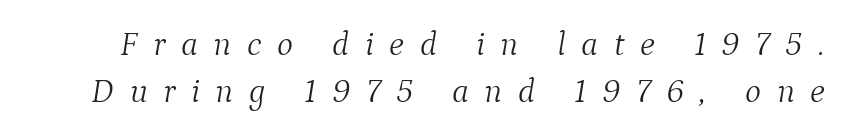
{"serif": "yes", "italic": "yes", "lean": "right", "slant_degrees": 9, "bold": "no", "weight": "light", "width": "normal", "stroke_contrast": "medium", "x_height": "medium", "monospaced": "no", "underline": "no", "line_spacing": "normal", "line_spacing_ratio": 1.38, "letter_spacing": "wide", "letter_spacing_em": 0.46, "glyph_px": 34}
